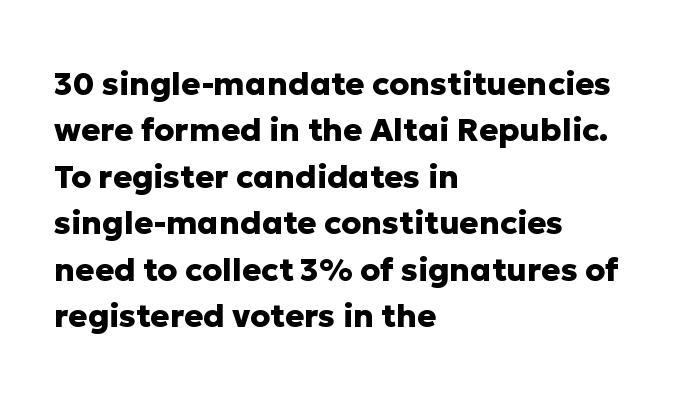
Q: Is the text bold? A: Yes.
Q: Is the text italic (slanted)? A: No, it is upright.
Q: Is the typeface a serif or a sans-serif typeface? A: Sans-serif.
Q: Is the text underlined? A: No.
Q: How is the paragraph aligned? A: Left-aligned.
Q: Is the spacing between letters normal or unusually wide? A: Normal.
Q: Is the spacing between lines tight, normal or loose? A: Normal.
Q: Width (condensed, normal, or wide)? A: Normal.
Q: Stroke contrast? A: Low.
Q: x-height? A: Medium.
Q: Monospaced? A: No.
